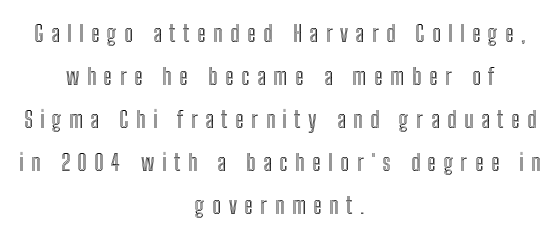
The image shows 23 px text type, upright; set centered, line spacing 1.87x, unusually wide letter spacing (+0.33 em), not underlined.
